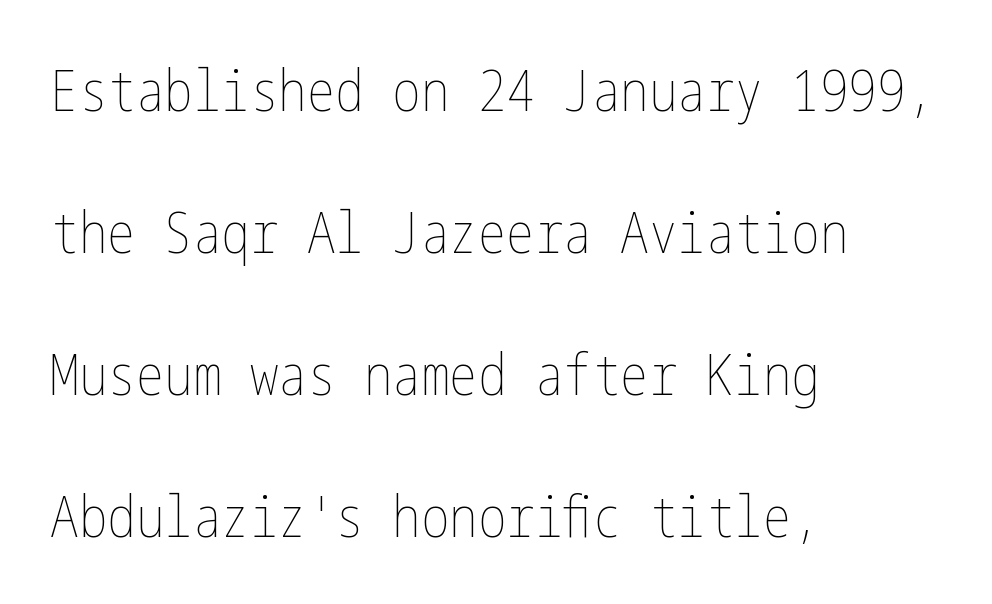
The image shows 57 px thin, condensed type, upright; set left-aligned, loose line spacing (2.49x), normal letter spacing, not underlined; low stroke contrast and a medium x-height.
